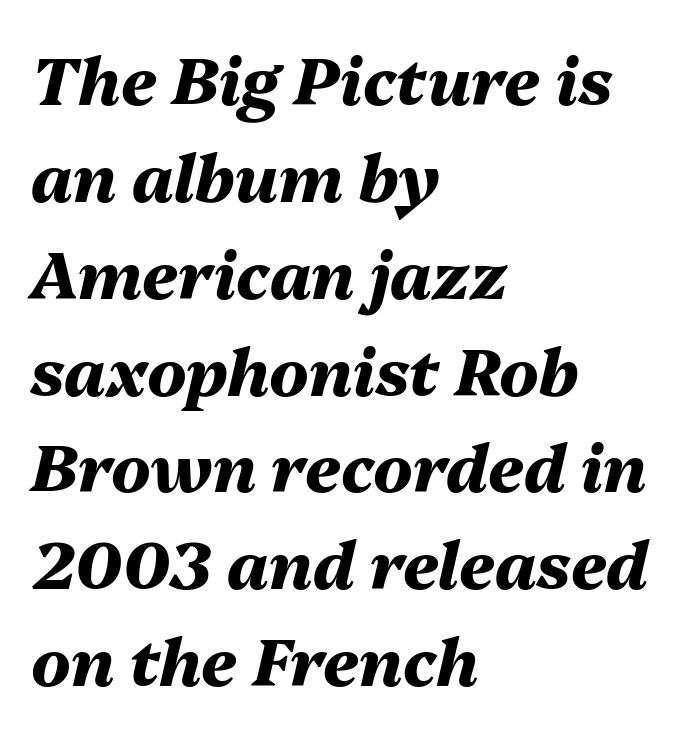
{"italic": "yes", "lean": "right", "slant_degrees": 13, "bold": "yes", "weight": "heavy", "width": "normal", "stroke_contrast": "medium", "x_height": "medium", "monospaced": "no", "underline": "no", "align": "left", "line_spacing": "normal", "line_spacing_ratio": 1.49, "letter_spacing": "normal", "letter_spacing_em": 0.0, "glyph_px": 65}
